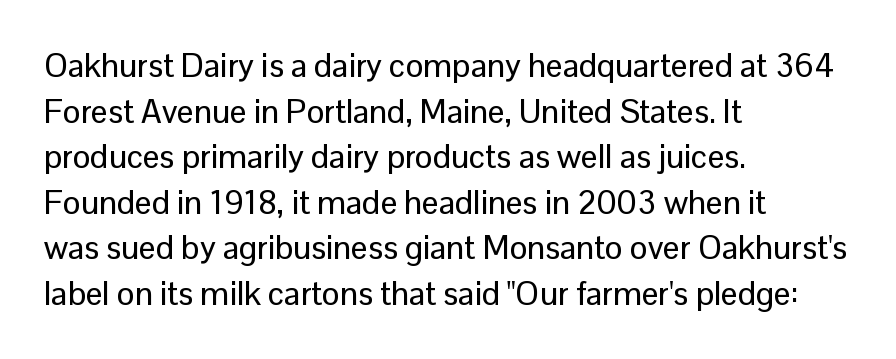
Q: Is the text italic (slanted)? A: No, it is upright.
Q: Is the typeface a serif or a sans-serif typeface? A: Sans-serif.
Q: Is the text underlined? A: No.
Q: How is the paragraph aligned? A: Left-aligned.
Q: Is the spacing between letters normal or unusually wide? A: Normal.
Q: Is the spacing between lines tight, normal or loose? A: Normal.
Q: Width (condensed, normal, or wide)? A: Normal.
Q: Stroke contrast? A: Low.
Q: x-height? A: Medium.
Q: Monospaced? A: No.
